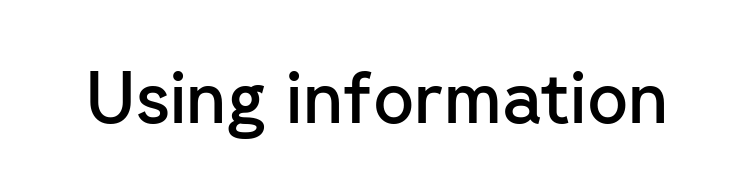
Q: Is the text bold? A: Semi-bold.
Q: Is the text italic (slanted)? A: No, it is upright.
Q: Is the typeface a serif or a sans-serif typeface? A: Sans-serif.
Q: Is the text underlined? A: No.
Q: Is the spacing between letters normal or unusually wide? A: Normal.
Q: Width (condensed, normal, or wide)? A: Normal.
Q: Stroke contrast? A: Low.
Q: x-height? A: Medium.
Q: Monospaced? A: No.
